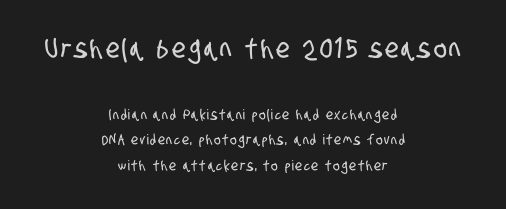
This sample is center-justified, so both line endings float freely. Underlining? Definitely not there. Character size in the leading block exceeds that of the trailing block.
